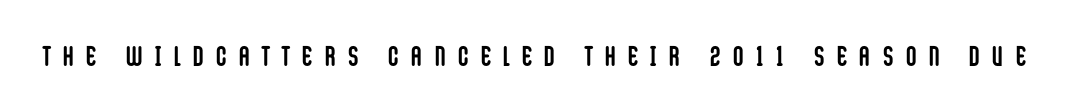
{"serif": "no", "italic": "no", "bold": "yes", "weight": "semibold", "width": "condensed", "stroke_contrast": "low", "x_height": "large", "monospaced": "no", "underline": "no", "letter_spacing": "wide", "letter_spacing_em": 0.46, "glyph_px": 28}
